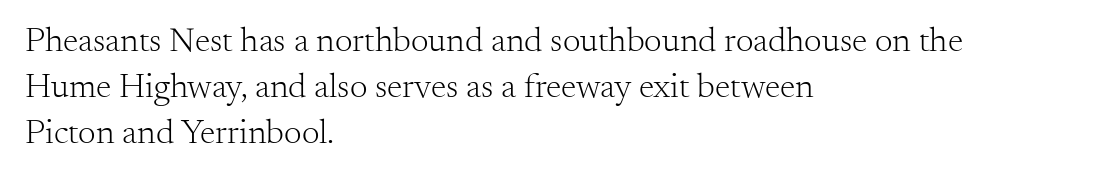
{"serif": "yes", "italic": "no", "bold": "no", "weight": "light", "width": "normal", "stroke_contrast": "medium", "x_height": "small", "monospaced": "no", "underline": "no", "align": "left", "line_spacing": "normal", "line_spacing_ratio": 1.31, "letter_spacing": "normal", "letter_spacing_em": 0.0, "glyph_px": 35}
